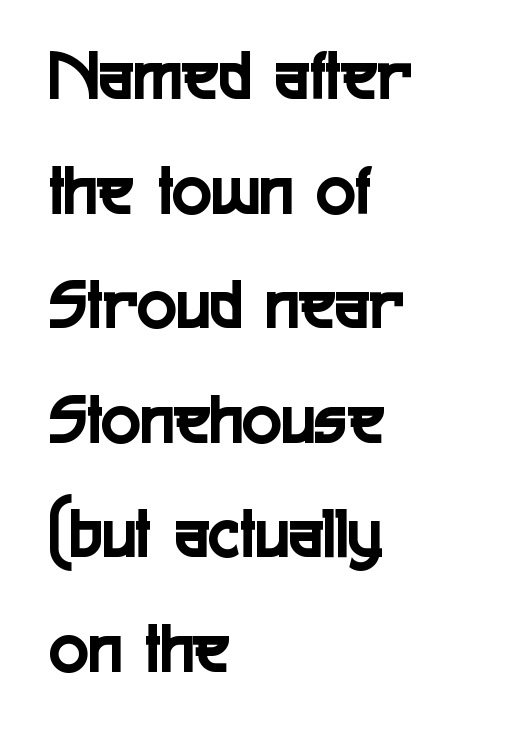
Q: Is the text italic (slanted)? A: No, it is upright.
Q: Is the typeface a serif or a sans-serif typeface? A: Sans-serif.
Q: Is the text underlined? A: No.
Q: How is the paragraph aligned? A: Left-aligned.
Q: Is the spacing between letters normal or unusually wide? A: Normal.
Q: Is the spacing between lines tight, normal or loose? A: Normal.
Q: Width (condensed, normal, or wide)? A: Condensed.
Q: x-height? A: Medium.
Q: Monospaced? A: No.
